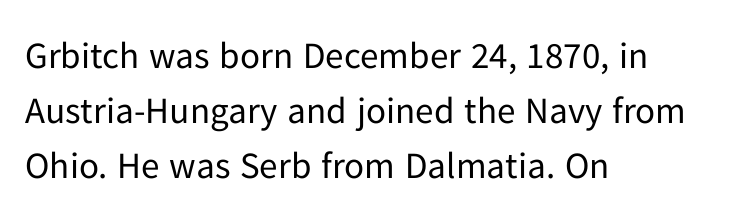
{"serif": "no", "italic": "no", "bold": "no", "weight": "regular", "width": "normal", "stroke_contrast": "low", "x_height": "medium", "monospaced": "no", "underline": "no", "align": "left", "line_spacing": "normal", "line_spacing_ratio": 1.49, "letter_spacing": "normal", "letter_spacing_em": 0.0, "glyph_px": 37}
